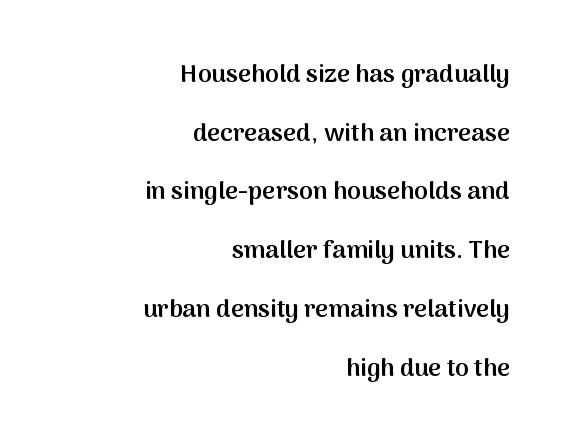
Emphasis by weight is partial: semibold. This sample trades compactness for vertical openness between lines. The string is rendered with underlining switched off. Every row of glyphs terminates at an identical x-position on the right. Nope, not italic — everything's standing straight.
